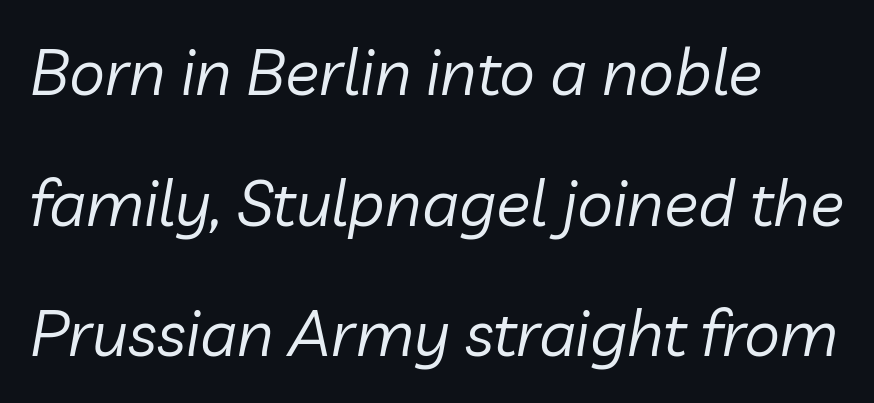
Q: Is the text bold? A: No.
Q: Is the text italic (slanted)? A: Yes, it leans right by about 10 degrees.
Q: Is the text underlined? A: No.
Q: How is the paragraph aligned? A: Left-aligned.
Q: Is the spacing between letters normal or unusually wide? A: Normal.
Q: Is the spacing between lines tight, normal or loose? A: Loose.
Q: Width (condensed, normal, or wide)? A: Normal.
Q: Stroke contrast? A: Low.
Q: x-height? A: Medium.
Q: Monospaced? A: No.
